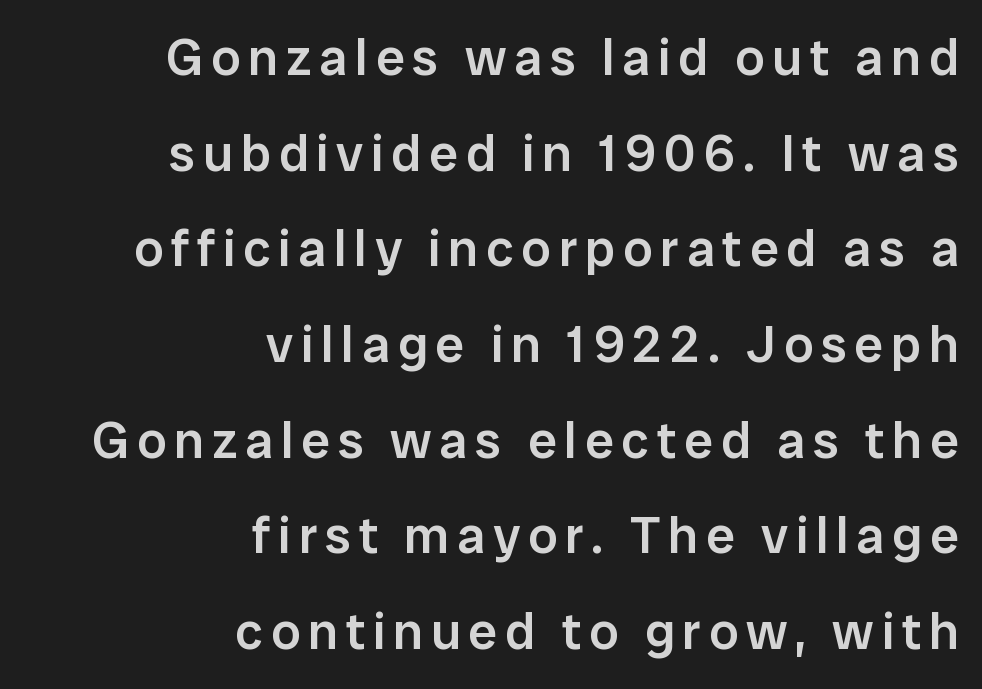
The image shows 52 px semibold sans-serif type, upright; set right-aligned, line spacing 1.84x, not underlined; low stroke contrast and a medium x-height.
